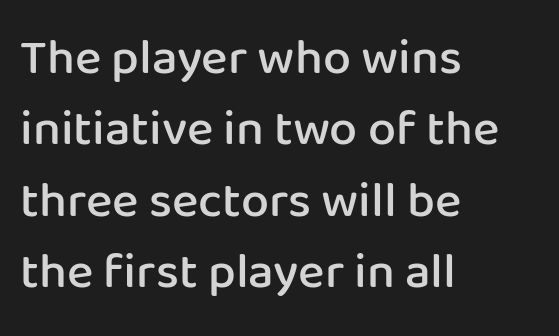
Nothing sits at the stroke ends, so this counts as sans-serif. What stands out about the letter spacing? Nothing — it is the standard amount. Characters remain perfectly vertical along every line. The glyphs are unaccompanied by any horizontal stroke below them. Strokes here are thickened, but only to semibold level. Honestly, the row spacing looks completely unremarkable.
